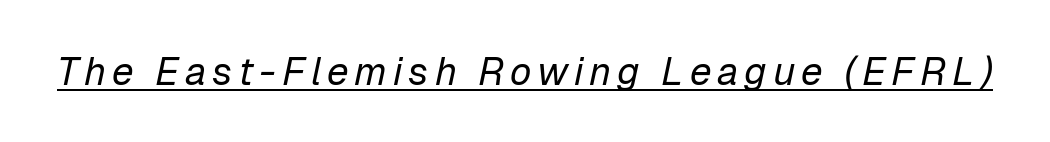
{"italic": "yes", "lean": "right", "slant_degrees": 12, "bold": "no", "weight": "regular", "width": "normal", "stroke_contrast": "low", "x_height": "medium", "monospaced": "no", "underline": "yes", "glyph_px": 39}
